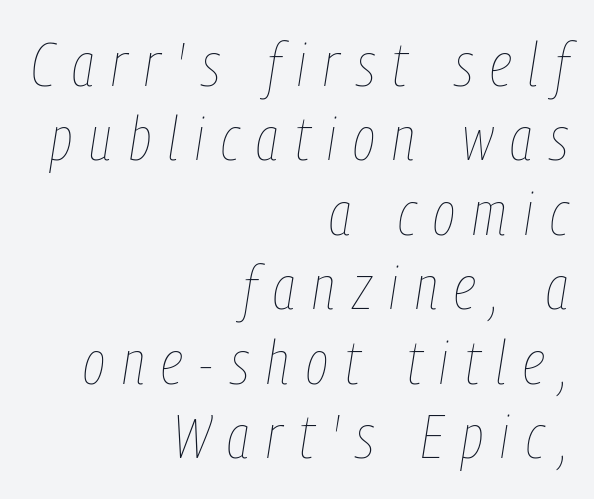
{"italic": "yes", "lean": "right", "slant_degrees": 9, "bold": "no", "weight": "thin", "width": "condensed", "stroke_contrast": "low", "x_height": "medium", "monospaced": "no", "underline": "no", "align": "right", "line_spacing_ratio": 1.22, "letter_spacing": "wide", "letter_spacing_em": 0.28, "glyph_px": 61}
